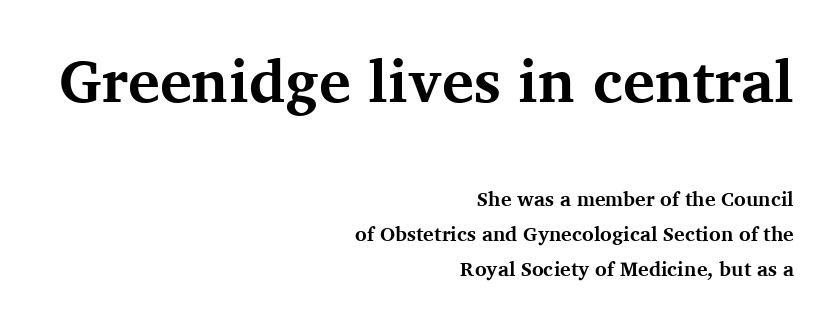
You can tell it's not italic because the verticals are truly vertical. In this sample the first text group is rendered at the bigger scale. Bare-footed words on every line. The lines in this sample share a right terminus and differ only in where they begin. What weight is shown? A full bold with thick strokes. No extra tracking has been applied to these lines.
